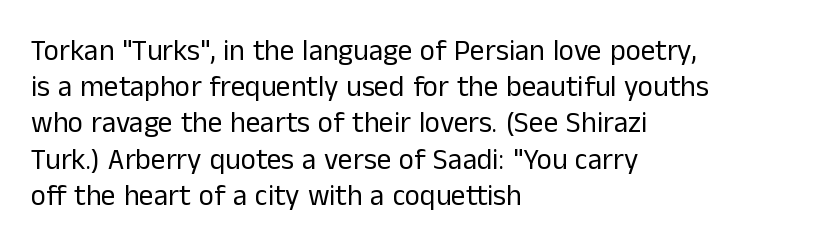
The passage shown is not bold in any degree. This rendering features lettering with no underline. Tall strokes in this sample are plumb rather than angled. Alignment: flush left. Notice how descenders clear the ascenders below comfortably — that's standard leading.
